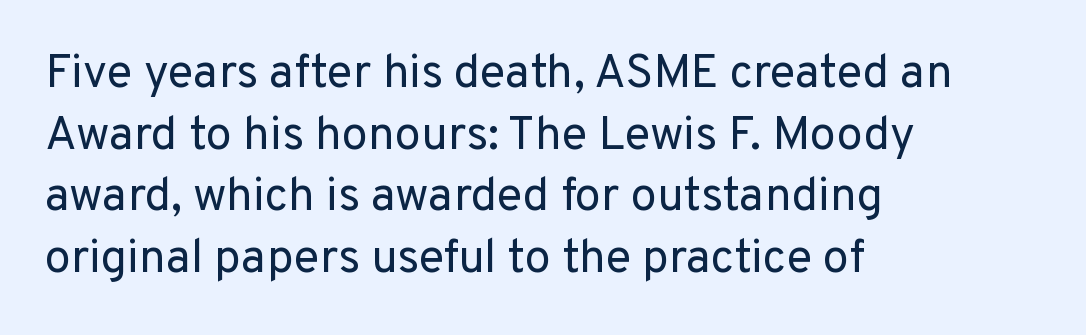
Q: Is the text bold? A: No.
Q: Is the text italic (slanted)? A: No, it is upright.
Q: Is the typeface a serif or a sans-serif typeface? A: Sans-serif.
Q: Is the text underlined? A: No.
Q: How is the paragraph aligned? A: Left-aligned.
Q: Is the spacing between letters normal or unusually wide? A: Normal.
Q: Is the spacing between lines tight, normal or loose? A: Normal.
Q: Width (condensed, normal, or wide)? A: Normal.
Q: Stroke contrast? A: Low.
Q: x-height? A: Medium.
Q: Monospaced? A: No.
